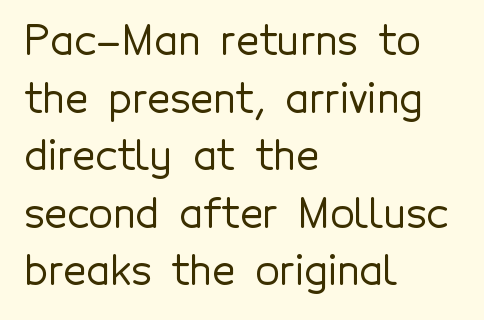
Q: Is the text italic (slanted)? A: No, it is upright.
Q: Is the typeface a serif or a sans-serif typeface? A: Sans-serif.
Q: Is the text underlined? A: No.
Q: How is the paragraph aligned? A: Left-aligned.
Q: Is the spacing between letters normal or unusually wide? A: Normal.
Q: Is the spacing between lines tight, normal or loose? A: Normal.
Q: Width (condensed, normal, or wide)? A: Normal.
Q: x-height? A: Medium.
Q: Monospaced? A: No.
